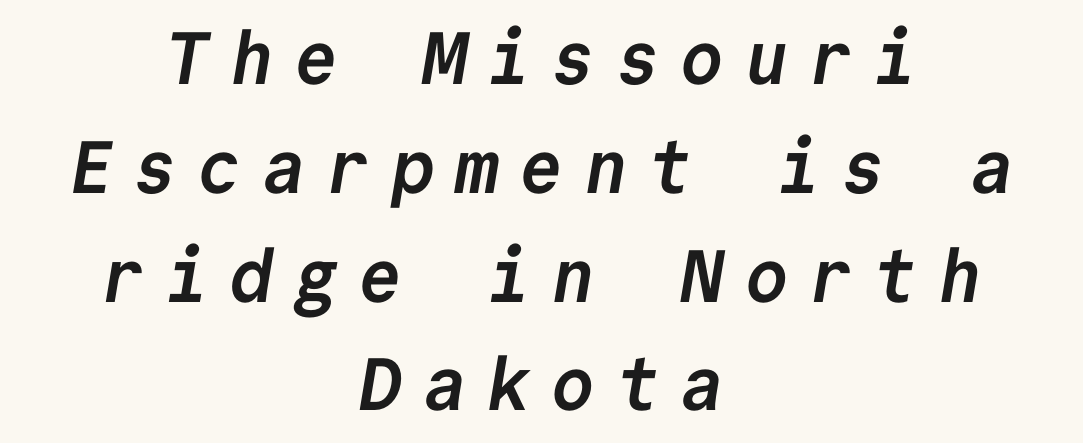
Note: no serifs on the glyphs. A full-strength bold gives these letters their thick strokes. The letters march in equal steps, a hallmark of fixed-pitch type. Unmarked baselines from the first word to the last. The rendering positions every line midway between the sides. The lines sit at an ordinary, default distance from one another.
